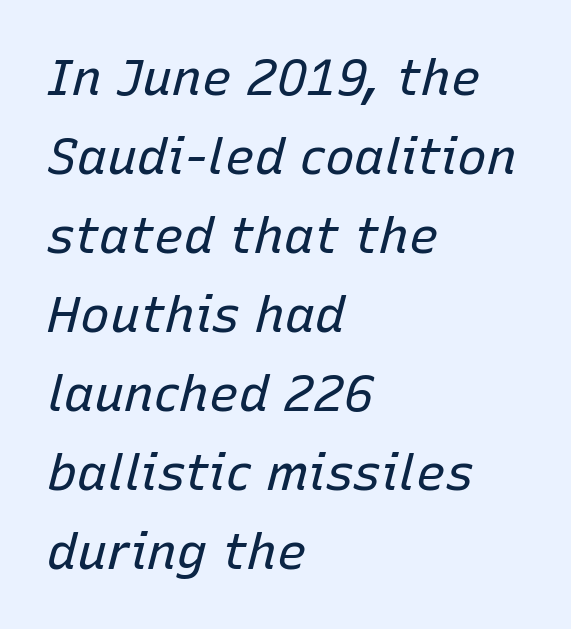
Emphasis-style slanted type is in use. Visually the block forms a straight wall on the left and a jagged coastline on the right. Rule under the text: the space is simply empty. The face used here is proportionally spaced, like ordinary book or web type. Is the letter spacing exaggerated? No — it looks like the ordinary default.
